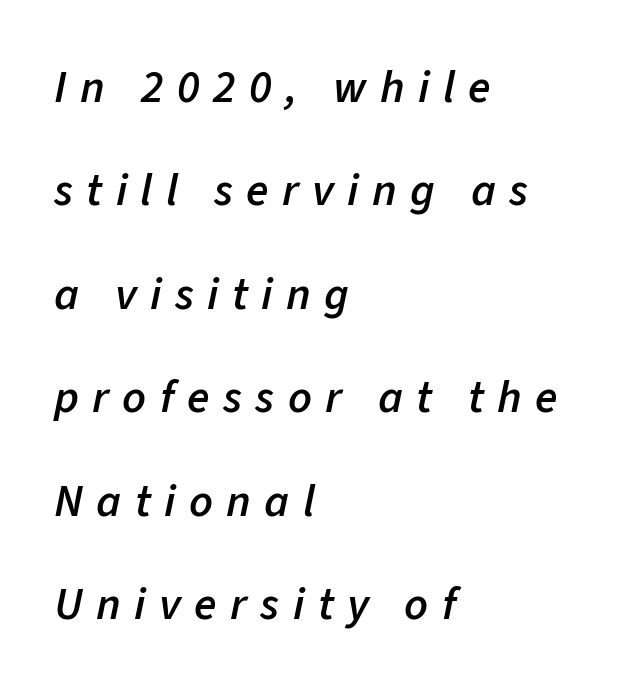
{"italic": "yes", "lean": "right", "slant_degrees": 11, "bold": "semi", "weight": "semibold", "width": "normal", "stroke_contrast": "low", "x_height": "medium", "monospaced": "no", "underline": "no", "align": "left", "line_spacing": "loose", "line_spacing_ratio": 2.25, "letter_spacing": "wide", "letter_spacing_em": 0.29, "glyph_px": 46}
